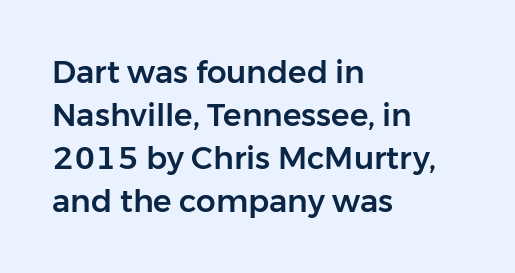
{"serif": "no", "italic": "no", "width": "normal", "stroke_contrast": "low", "x_height": "medium", "monospaced": "no", "underline": "no", "align": "left", "line_spacing": "normal", "line_spacing_ratio": 1.39, "letter_spacing": "normal", "letter_spacing_em": 0.0, "glyph_px": 31}
